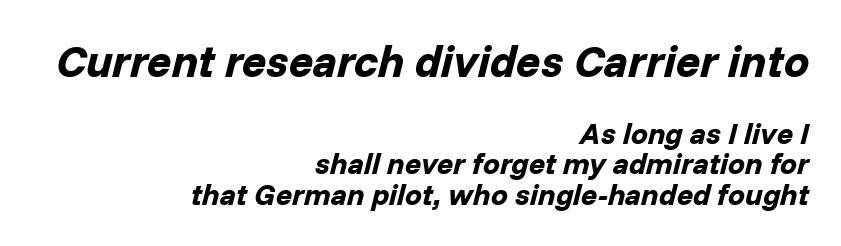
Its strokes are broad and dark, the hallmark of bold type. Which of the two is more prominent by size? The first, at the top. Each row of text sits above clean, open space. Emphasis-style slanted type is in use.
